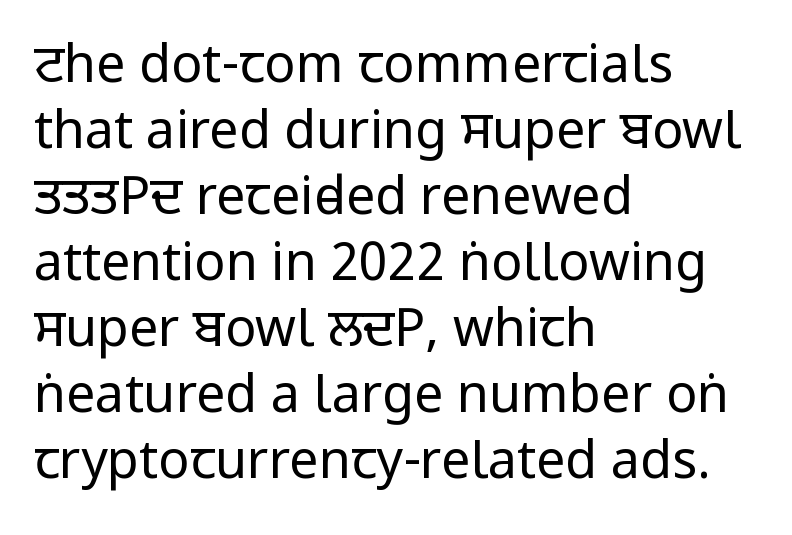
{"serif": "no", "italic": "no", "bold": "no", "weight": "regular", "width": "condensed", "stroke_contrast": "low", "x_height": "large", "monospaced": "no", "underline": "no", "align": "left", "line_spacing": "normal", "line_spacing_ratio": 1.27, "letter_spacing": "normal", "letter_spacing_em": 0.0, "glyph_px": 52}
